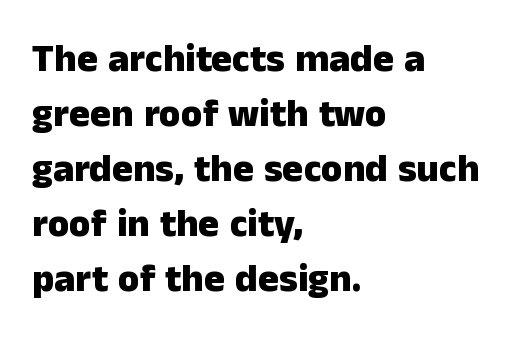
The image shows 39 px heavy sans-serif type, upright; set left-aligned, normal line spacing (1.41x), normal letter spacing, not underlined; low stroke contrast and a medium x-height.
